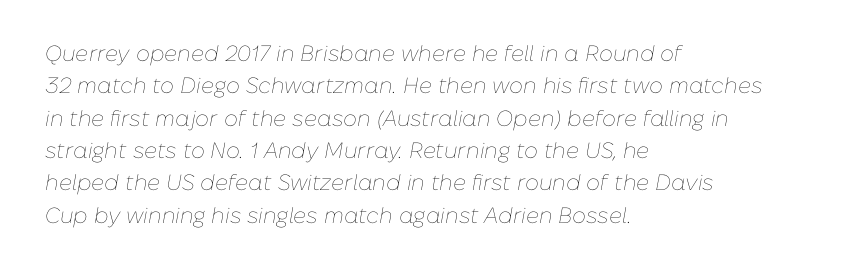
The leading is moderate, giving the passage an even texture. The letters are slanted; this is an italic face. Each line starts at the same left margin while the right side varies. The words here are not underlined. Compared with typical body copy, the letter spacing here is the same. Stems and bowls with no extra thickness — not bold.
